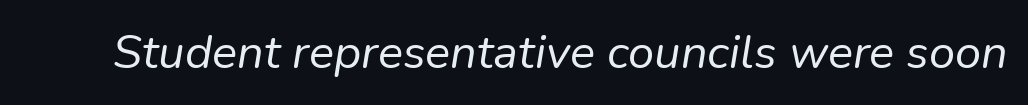
{"italic": "yes", "lean": "right", "slant_degrees": 9, "bold": "no", "weight": "regular", "width": "normal", "stroke_contrast": "low", "x_height": "medium", "monospaced": "no", "underline": "no", "letter_spacing": "normal", "letter_spacing_em": 0.0, "glyph_px": 47}
